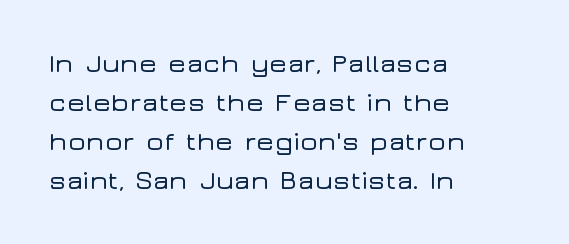
Q: Is the text italic (slanted)? A: No, it is upright.
Q: Is the text underlined? A: No.
Q: How is the paragraph aligned? A: Left-aligned.
Q: Is the spacing between letters normal or unusually wide? A: Normal.
Q: Is the spacing between lines tight, normal or loose? A: Normal.
